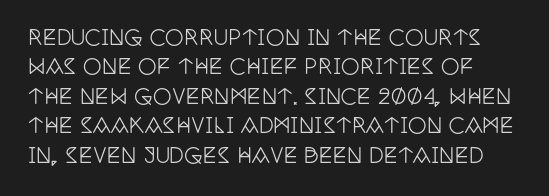
Q: Is the text italic (slanted)? A: No, it is upright.
Q: Is the text underlined? A: No.
Q: Is the spacing between letters normal or unusually wide? A: Normal.
Q: Is the spacing between lines tight, normal or loose? A: Normal.
